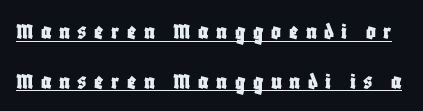
A typesetter would call this leading open, well beyond the default. The lettering stays uniformly vertical, giving the passage a roman look. The specimen includes a rule beneath the text block's lines. You could only call the tracking loose — the letters float apart.
